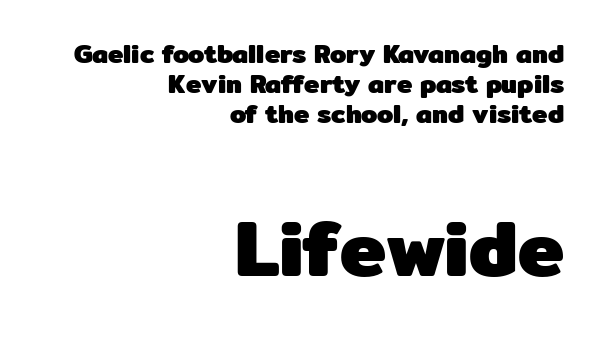
{"serif": "no", "italic": "no", "bold": "yes", "weight": "heavy", "width": "normal", "stroke_contrast": "low", "x_height": "medium", "monospaced": "no", "underline": "no", "align": "right", "line_spacing_ratio": 1.16, "letter_spacing": "normal", "letter_spacing_em": 0.0, "larger_block": "second", "size_ratio": 3.0, "glyph_px": 78}
